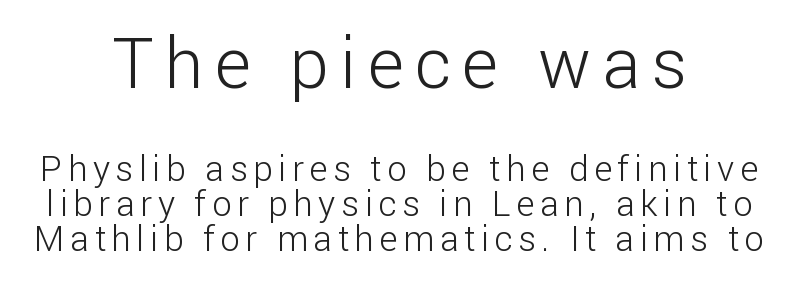
{"serif": "no", "italic": "no", "bold": "no", "weight": "light", "width": "normal", "stroke_contrast": "low", "x_height": "medium", "monospaced": "no", "underline": "no", "align": "center", "line_spacing": "tight", "line_spacing_ratio": 0.99, "larger_block": "first", "size_ratio": 2.0, "glyph_px": 70}
